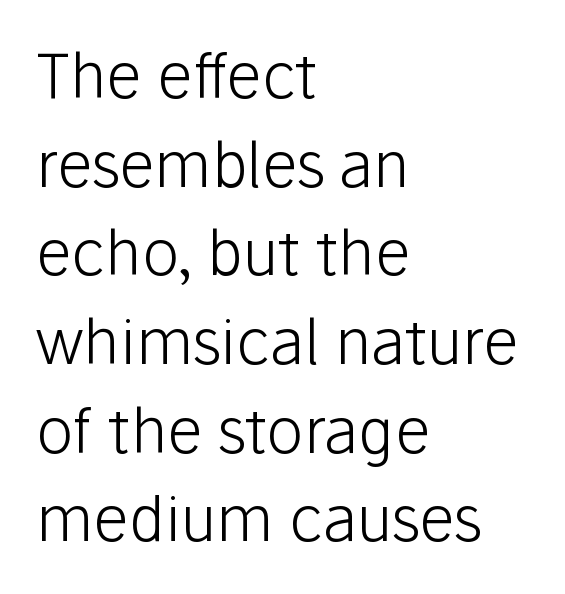
Q: Is the text bold? A: No.
Q: Is the text italic (slanted)? A: No, it is upright.
Q: Is the typeface a serif or a sans-serif typeface? A: Sans-serif.
Q: Is the text underlined? A: No.
Q: How is the paragraph aligned? A: Left-aligned.
Q: Is the spacing between letters normal or unusually wide? A: Normal.
Q: Is the spacing between lines tight, normal or loose? A: Normal.
Q: Width (condensed, normal, or wide)? A: Normal.
Q: Stroke contrast? A: Low.
Q: x-height? A: Medium.
Q: Monospaced? A: No.
